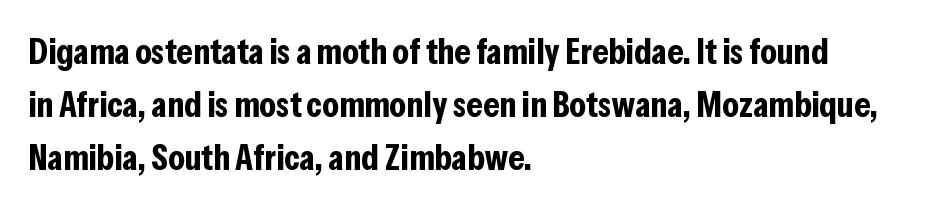
The image shows 37 px bold, condensed sans-serif type, upright; set left-aligned, normal line spacing (1.43x), normal letter spacing, not underlined; low stroke contrast and a medium x-height.
